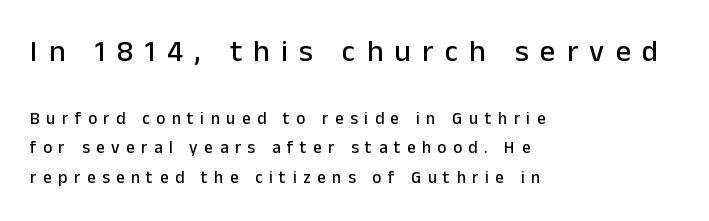
Varying glyph widths throughout — classic text-font behaviour. Note: larger setting up top, smaller setting below. The area under the type is left untouched. Visually the block forms a straight wall on the left and a jagged coastline on the right.
